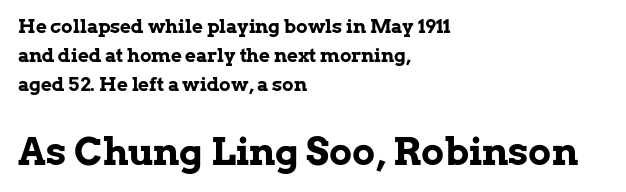
Q: Is the text bold? A: Yes.
Q: Is the text italic (slanted)? A: No, it is upright.
Q: Is the typeface a serif or a sans-serif typeface? A: Serif.
Q: Is the text underlined? A: No.
Q: How is the paragraph aligned? A: Left-aligned.
Q: Is the spacing between letters normal or unusually wide? A: Normal.
Q: Is the spacing between lines tight, normal or loose? A: Normal.
Q: Which block of text is set in a larger size, the first (top) or the second (bottom)? A: The second (bottom) one.
Q: Width (condensed, normal, or wide)? A: Normal.
Q: Stroke contrast? A: Low.
Q: x-height? A: Medium.
Q: Monospaced? A: No.
